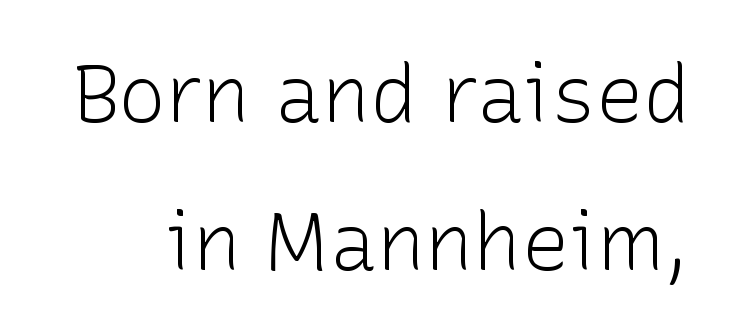
Q: Is the text bold? A: No.
Q: Is the text italic (slanted)? A: No, it is upright.
Q: Is the typeface a serif or a sans-serif typeface? A: Sans-serif.
Q: Is the text underlined? A: No.
Q: Is the spacing between letters normal or unusually wide? A: Normal.
Q: Width (condensed, normal, or wide)? A: Normal.
Q: Stroke contrast? A: Low.
Q: x-height? A: Medium.
Q: Monospaced? A: No.
